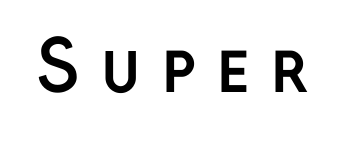
These lines have a slow, spaced-out rhythm from letter to letter. Does the type have serifs? No, each stem ends abruptly. Each glyph is drawn with heavy, bold strokes. Every character sits straight up, as roman type does.
